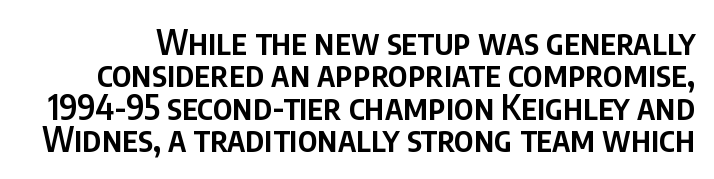
{"serif": "no", "italic": "no", "bold": "semi", "weight": "semibold", "width": "condensed", "stroke_contrast": "low", "x_height": "large", "monospaced": "no", "underline": "no", "line_spacing": "tight", "line_spacing_ratio": 0.95, "letter_spacing": "normal", "letter_spacing_em": 0.0, "glyph_px": 34}
